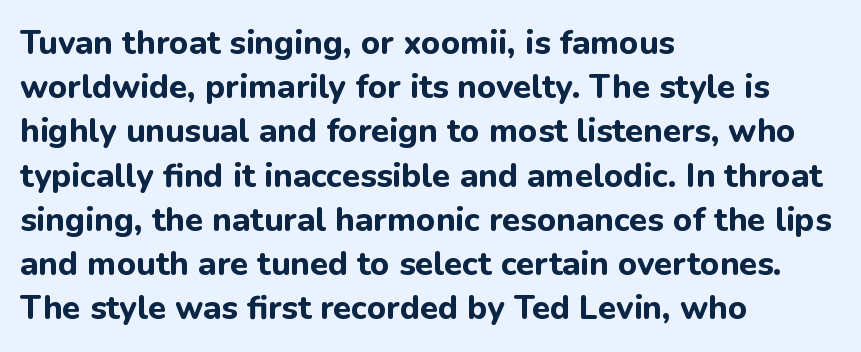
A dark, heavy texture on the line: the type is bold. Do the characters align in a grid? No, the font is proportional. Characters follow at the spacing the type designer built in. The type sits square on the baseline with zero lean. Clear beneath every line of the passage. The rendering anchors every line to the left-hand side.
